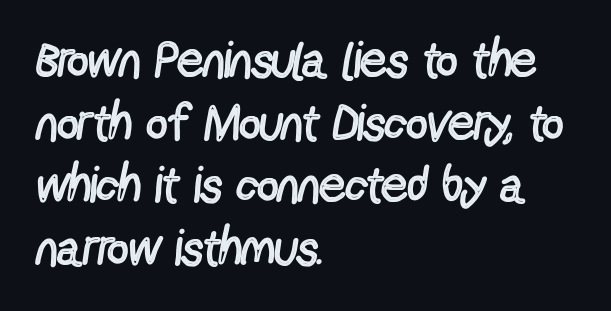
The image shows 51 px regular-weight, condensed sans-serif type; set left-aligned, line spacing 1.23x, normal letter spacing, not underlined; a medium x-height.
